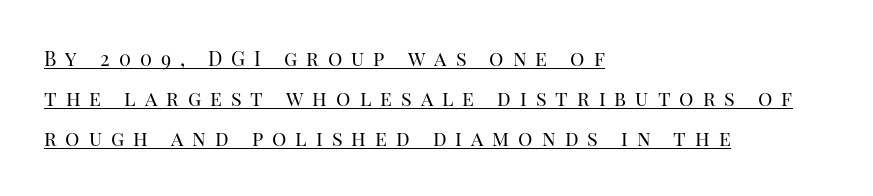
The image shows 20 px text type, upright; set left-aligned, loose line spacing (1.99x), unusually wide letter spacing (+0.45 em), underlined.
